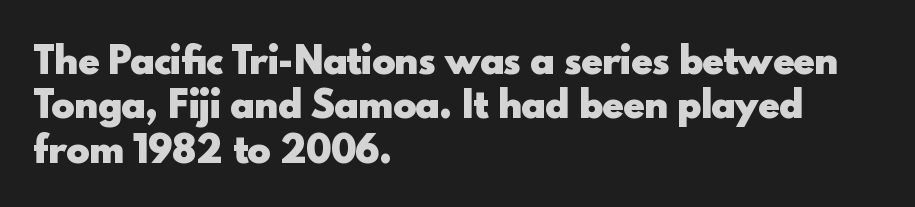
The image shows 35 px heavy sans-serif type, upright; set left-aligned, normal line spacing (1.27x), normal letter spacing, not underlined; a small x-height.
